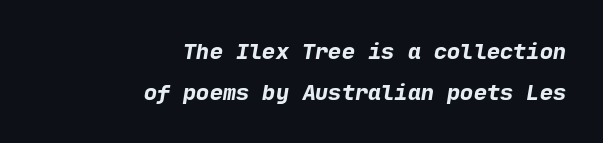
Tracking here is standard; glyphs follow each other at the usual distance. Has an underline been added? It has not. A full-strength bold gives these letters their thick strokes. The lines in this sample share a right terminus and differ only in where they begin.
